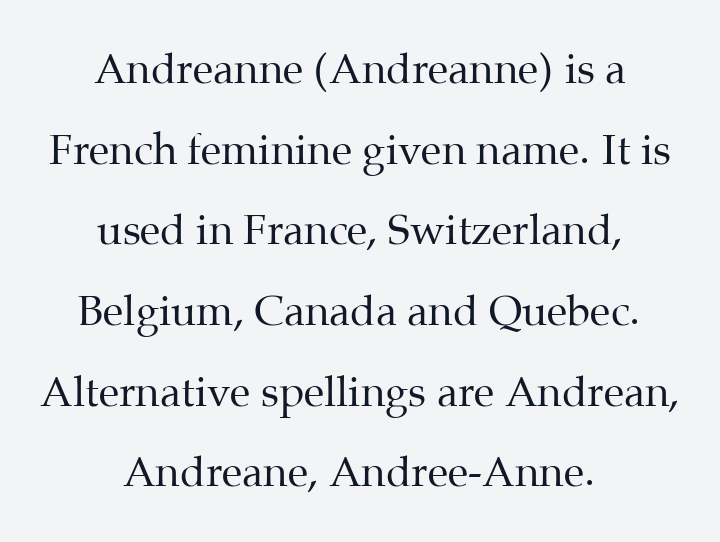
The image shows 42 px regular-weight serif type, upright; set centered, loose line spacing (1.92x), normal letter spacing, not underlined; medium stroke contrast and a medium x-height.
